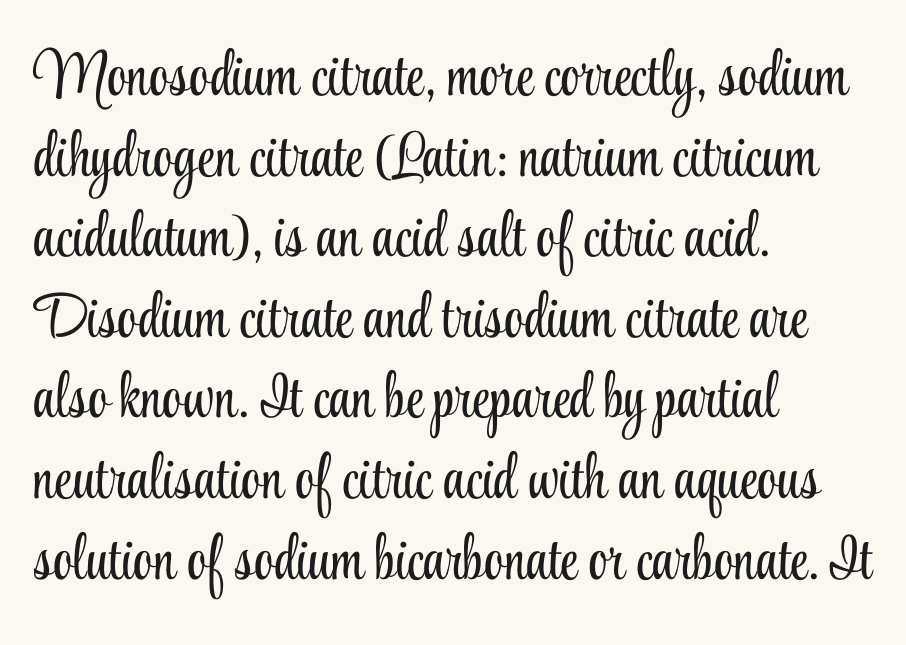
The image shows 62 px light, condensed serif type; set left-aligned, normal line spacing (1.3x), normal letter spacing, not underlined; low stroke contrast and a small x-height.
